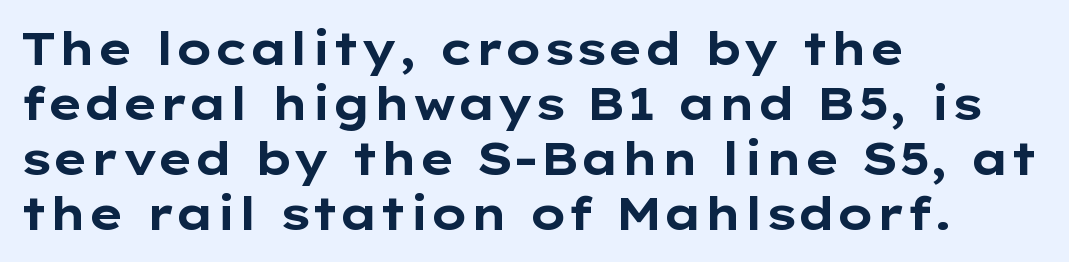
Q: Is the text bold? A: Yes.
Q: Is the text italic (slanted)? A: No, it is upright.
Q: Is the typeface a serif or a sans-serif typeface? A: Sans-serif.
Q: Is the text underlined? A: No.
Q: How is the paragraph aligned? A: Left-aligned.
Q: Is the spacing between letters normal or unusually wide? A: Normal.
Q: Width (condensed, normal, or wide)? A: Wide.
Q: Stroke contrast? A: Low.
Q: x-height? A: Medium.
Q: Monospaced? A: No.
